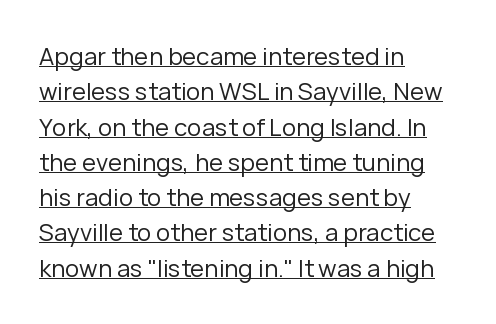
The image shows 24 px text type, upright; set left-aligned, normal line spacing (1.47x), normal letter spacing, underlined.
